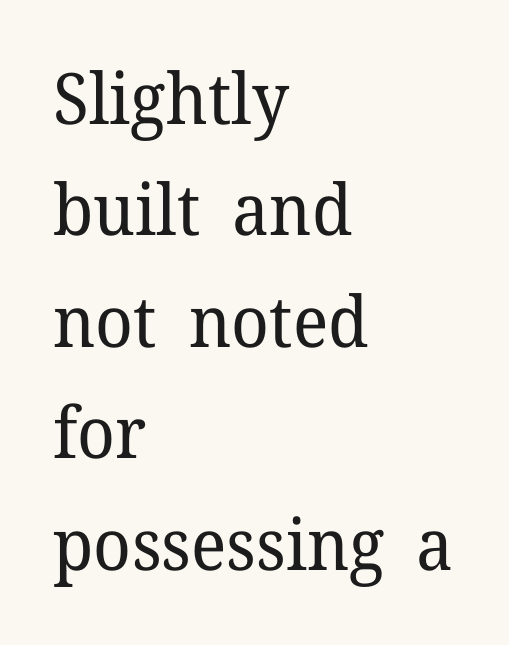
The image shows 71 px regular-weight serif type, upright; set left-aligned, normal line spacing (1.57x), normal letter spacing, not underlined; low stroke contrast and a medium x-height.
